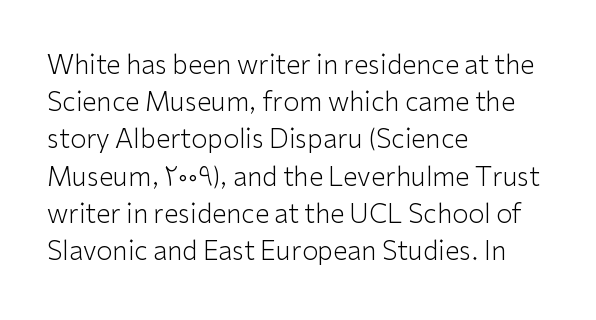
{"italic": "no", "bold": "no", "underline": "no", "align": "left", "line_spacing": "normal", "line_spacing_ratio": 1.43, "letter_spacing": "normal", "letter_spacing_em": 0.0, "glyph_px": 26}
